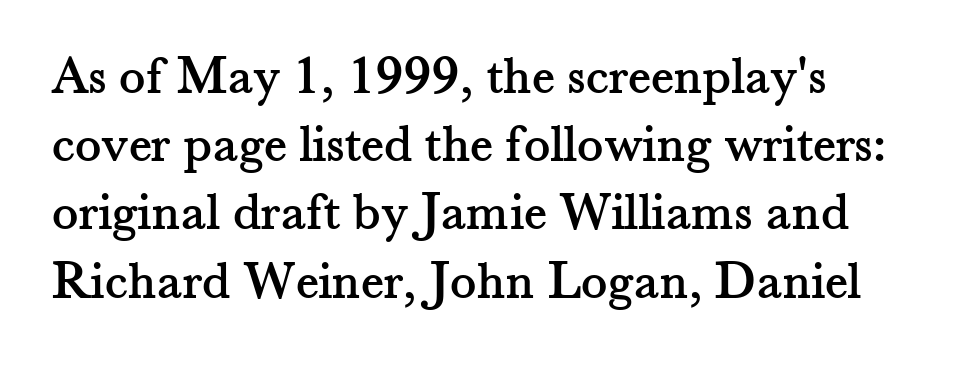
Q: Is the text italic (slanted)? A: No, it is upright.
Q: Is the typeface a serif or a sans-serif typeface? A: Serif.
Q: Is the text underlined? A: No.
Q: How is the paragraph aligned? A: Left-aligned.
Q: Is the spacing between letters normal or unusually wide? A: Normal.
Q: Width (condensed, normal, or wide)? A: Normal.
Q: Stroke contrast? A: Medium.
Q: x-height? A: Small.
Q: Monospaced? A: No.
